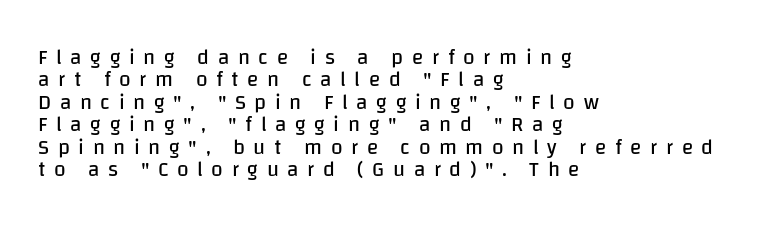
The image shows 21 px text type, upright; set left-aligned, tight line spacing (1.07x), unusually wide letter spacing (+0.41 em), not underlined.
